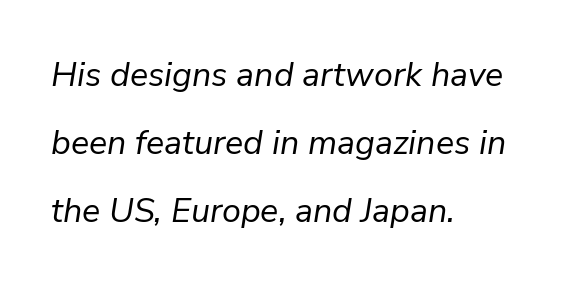
{"italic": "yes", "lean": "right", "slant_degrees": 9, "bold": "no", "weight": "regular", "width": "normal", "stroke_contrast": "low", "x_height": "medium", "monospaced": "no", "underline": "no", "align": "left", "line_spacing": "loose", "line_spacing_ratio": 2.0, "letter_spacing": "normal", "letter_spacing_em": 0.0, "glyph_px": 34}
